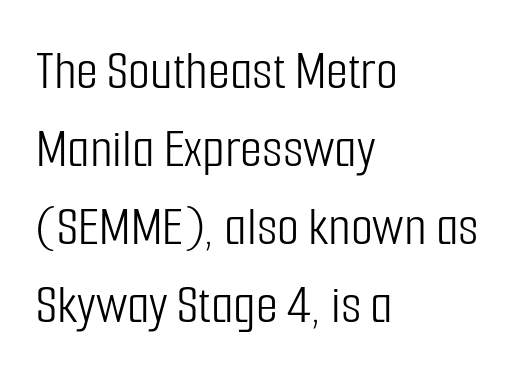
The image shows 57 px light, condensed sans-serif type, upright; set left-aligned, normal line spacing (1.37x), normal letter spacing, not underlined; low stroke contrast and a medium x-height.
